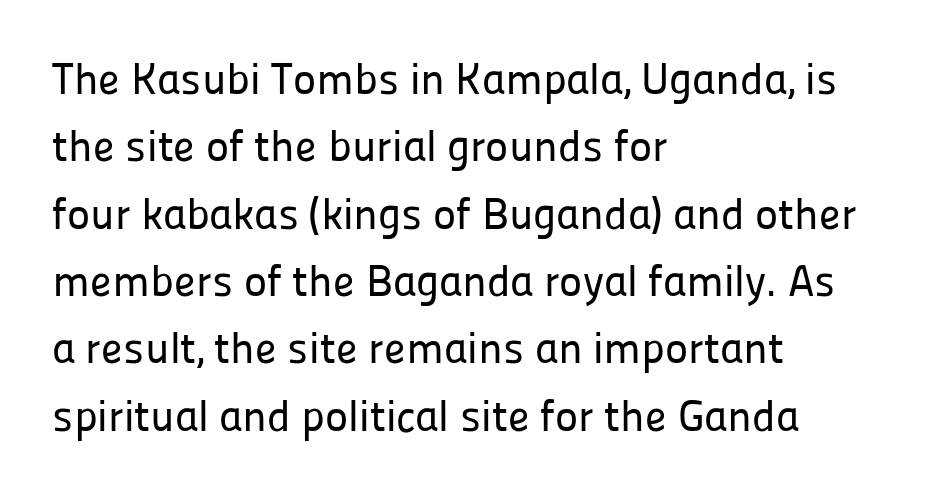
Tracking value appears to be zero — textbook default spacing. The passage shown is typed in a proportional face where columns would drift. These lines sit exactly where default settings would place them. Every row of glyphs begins at an identical x-position on the left.
